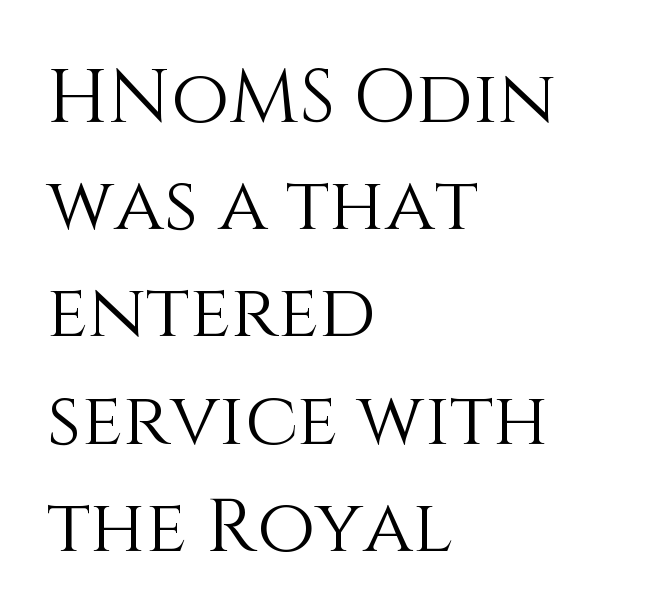
Q: Is the text bold? A: No.
Q: Is the text italic (slanted)? A: No, it is upright.
Q: Is the text underlined? A: No.
Q: How is the paragraph aligned? A: Left-aligned.
Q: Is the spacing between letters normal or unusually wide? A: Normal.
Q: Is the spacing between lines tight, normal or loose? A: Normal.
Q: Width (condensed, normal, or wide)? A: Normal.
Q: Stroke contrast? A: Medium.
Q: x-height? A: Large.
Q: Monospaced? A: No.
